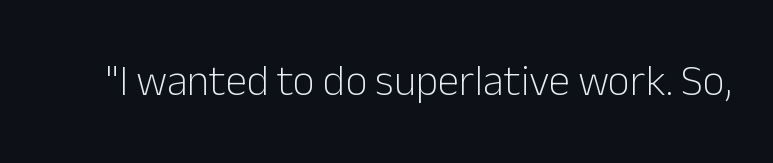
The lettering holds an erect, upright posture throughout. Summary of weight: not heavy and not bold. What stands out about the letter spacing? Nothing — it is the standard amount. The space beneath each line is pristine and unruled.
